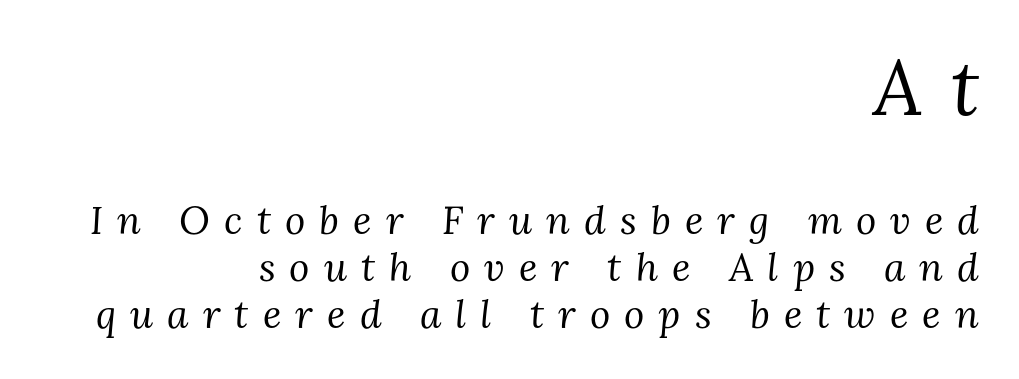
Q: Is the text bold? A: No.
Q: Is the text italic (slanted)? A: Yes, it leans right by about 3 degrees.
Q: Is the typeface a serif or a sans-serif typeface? A: Serif.
Q: Is the text underlined? A: No.
Q: How is the paragraph aligned? A: Right-aligned.
Q: Is the spacing between letters normal or unusually wide? A: Unusually wide.
Q: Which block of text is set in a larger size, the first (top) or the second (bottom)? A: The first (top) one.
Q: Width (condensed, normal, or wide)? A: Normal.
Q: Stroke contrast? A: Medium.
Q: x-height? A: Medium.
Q: Monospaced? A: No.
